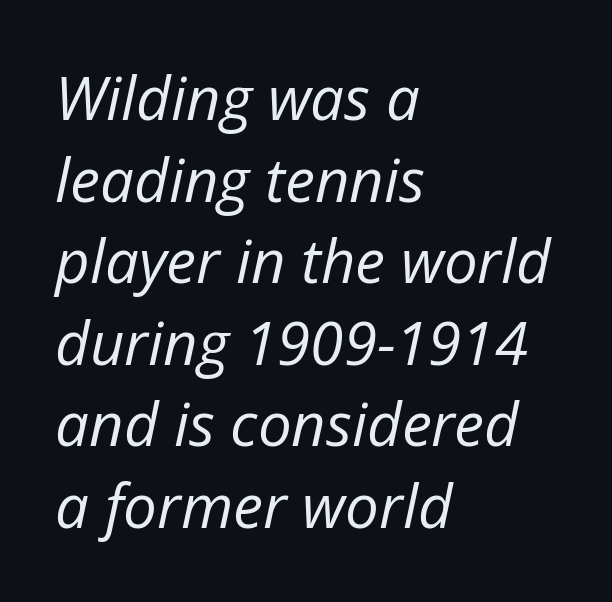
{"italic": "yes", "lean": "right", "slant_degrees": 12, "bold": "no", "weight": "regular", "width": "normal", "stroke_contrast": "low", "x_height": "medium", "monospaced": "no", "underline": "no", "align": "left", "line_spacing": "normal", "line_spacing_ratio": 1.36, "letter_spacing": "normal", "letter_spacing_em": 0.0, "glyph_px": 60}
